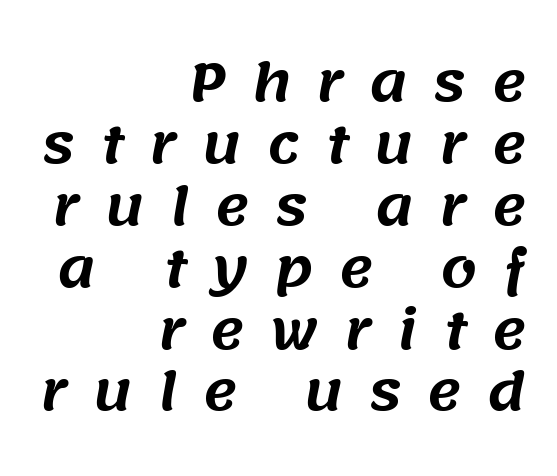
The image shows 52 px sans-serif type; set right-aligned, line spacing 1.19x, unusually wide letter spacing (+0.49 em), not underlined; medium stroke contrast and a large x-height.
